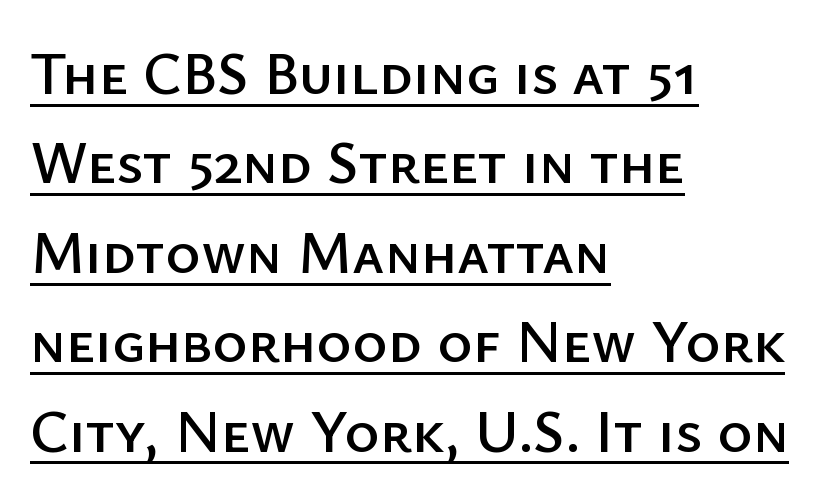
The type sits square on the baseline with zero lean. The horizontal fit of the characters is conventional and even. The ragged edge is on the right, which tells us the setting is flush left. The sample's only ornament is a line tracing under the words. Reading down the column, the eye jumps a familiar distance to each next line.
